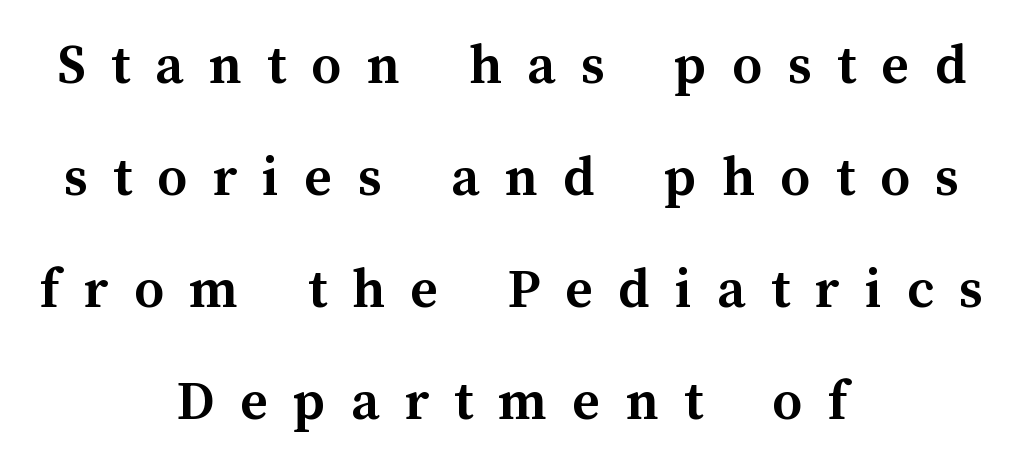
Q: Is the text bold? A: Yes.
Q: Is the text italic (slanted)? A: No, it is upright.
Q: Is the text underlined? A: No.
Q: How is the paragraph aligned? A: Centered.
Q: Is the spacing between letters normal or unusually wide? A: Unusually wide.
Q: Is the spacing between lines tight, normal or loose? A: Loose.
Q: Width (condensed, normal, or wide)? A: Normal.
Q: Stroke contrast? A: Medium.
Q: x-height? A: Medium.
Q: Monospaced? A: No.
